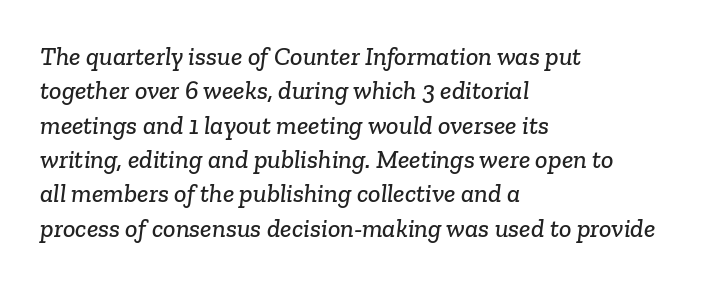
{"underline": "no", "align": "left", "line_spacing": "normal", "line_spacing_ratio": 1.32, "letter_spacing": "normal", "letter_spacing_em": 0.0, "glyph_px": 26}
